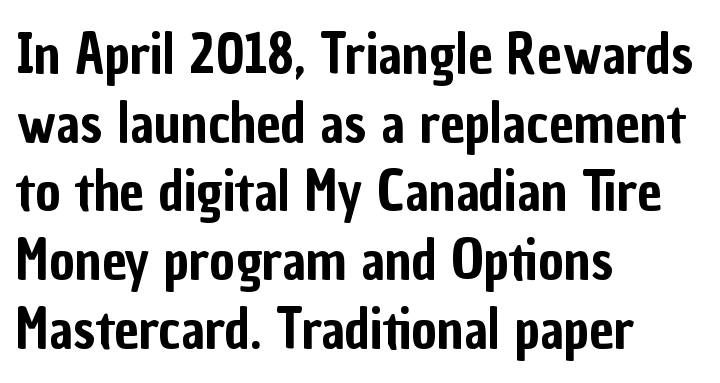
{"serif": "no", "italic": "no", "width": "condensed", "stroke_contrast": "low", "x_height": "medium", "monospaced": "no", "underline": "no", "align": "left", "line_spacing": "normal", "line_spacing_ratio": 1.25, "letter_spacing": "normal", "letter_spacing_em": 0.0, "glyph_px": 55}
